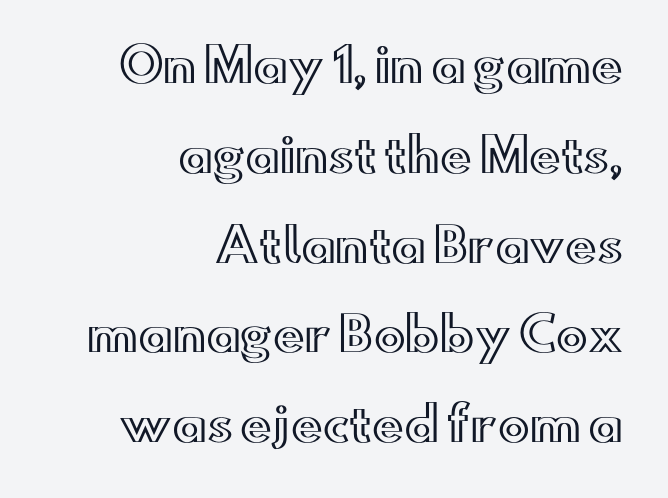
Q: Is the text italic (slanted)? A: No, it is upright.
Q: Is the text underlined? A: No.
Q: How is the paragraph aligned? A: Right-aligned.
Q: Is the spacing between letters normal or unusually wide? A: Normal.
Q: Is the spacing between lines tight, normal or loose? A: Loose.
Q: Width (condensed, normal, or wide)? A: Wide.
Q: x-height? A: Small.
Q: Monospaced? A: No.
